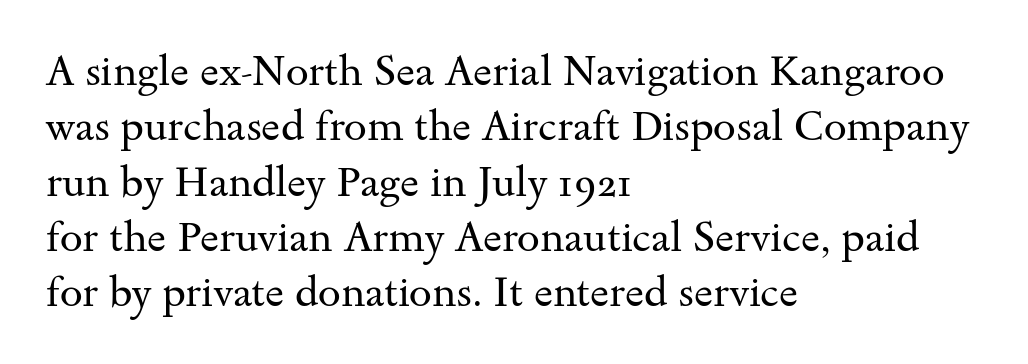
{"serif": "yes", "italic": "no", "bold": "no", "weight": "regular", "width": "wide", "stroke_contrast": "medium", "x_height": "small", "monospaced": "no", "underline": "no", "align": "left", "line_spacing": "normal", "line_spacing_ratio": 1.35, "letter_spacing": "normal", "letter_spacing_em": 0.0, "glyph_px": 41}
